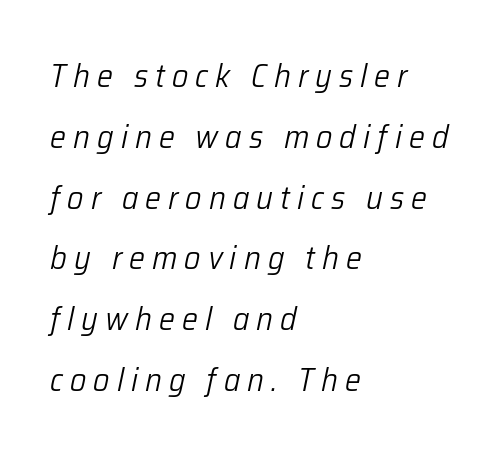
{"italic": "yes", "lean": "right", "slant_degrees": 12, "bold": "no", "weight": "light", "width": "normal", "stroke_contrast": "low", "x_height": "medium", "monospaced": "no", "underline": "no", "align": "left", "line_spacing": "loose", "line_spacing_ratio": 1.9, "letter_spacing": "wide", "letter_spacing_em": 0.22, "glyph_px": 32}
